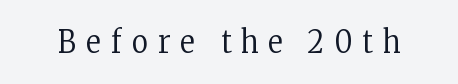
The image shows 31 px regular-weight, condensed serif type, upright; set unusually wide letter spacing (+0.33 em), not underlined; low stroke contrast and a medium x-height.
